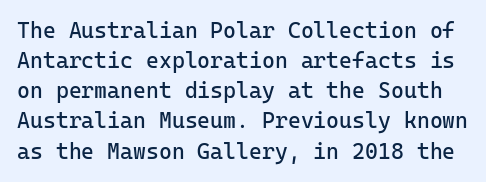
Check the space under the baseline: it is left empty. The gaps between neighbouring characters are ordinary and unremarkable. The passage shown stacks its lines at a standard gap. The font sits on the lighter half of the weight spectrum, regular included. Every character sits straight up, as roman type does.
